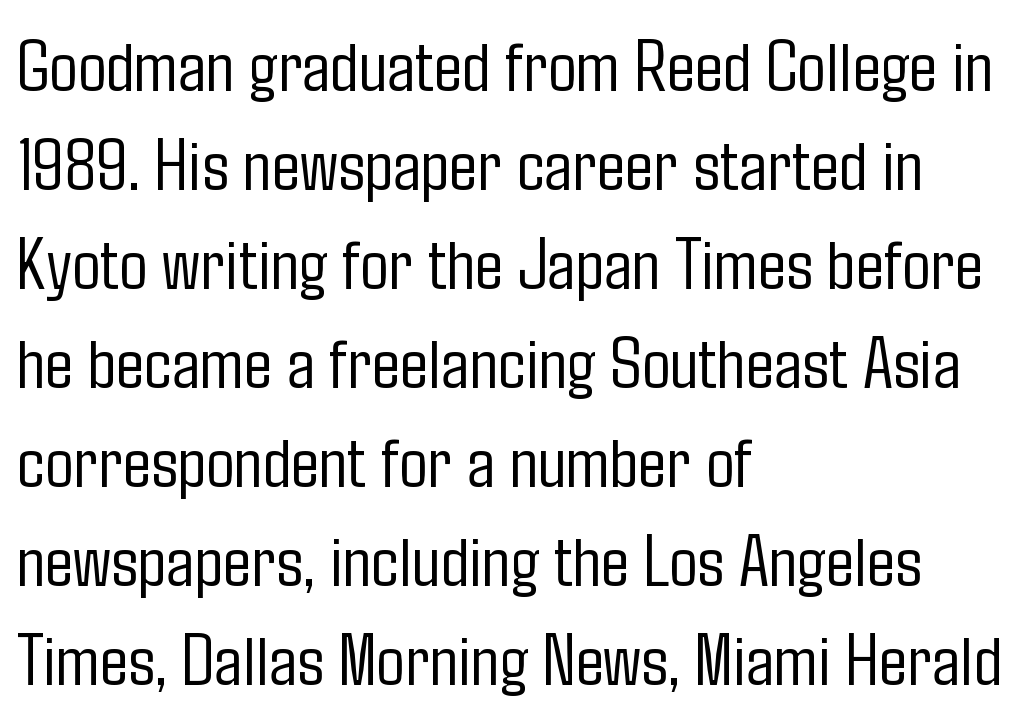
Leftover space on each line is placed entirely after the last word. The passage shown is not underscored anywhere. Letter spacing: default. Interline gaps are of average width in this sample. A typesetter would label this face a sans.
